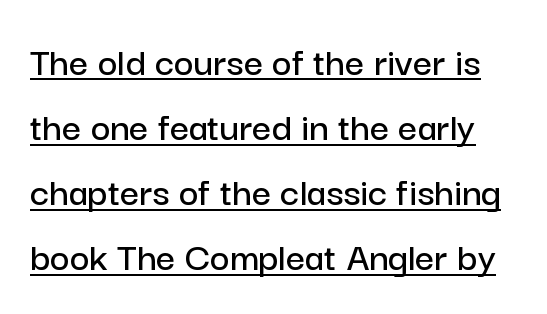
The image shows 42 px sans-serif type, upright; set normal line spacing (1.55x), normal letter spacing, underlined; low stroke contrast and a medium x-height.
